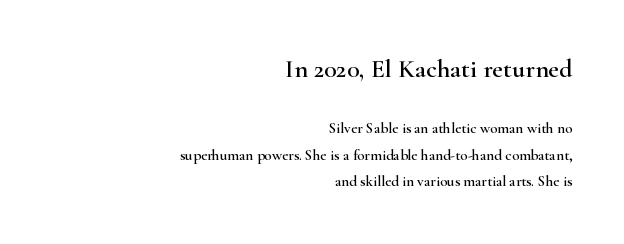
Q: Is the text italic (slanted)? A: No, it is upright.
Q: Is the text underlined? A: No.
Q: How is the paragraph aligned? A: Right-aligned.
Q: Is the spacing between letters normal or unusually wide? A: Normal.
Q: Which block of text is set in a larger size, the first (top) or the second (bottom)? A: The first (top) one.
